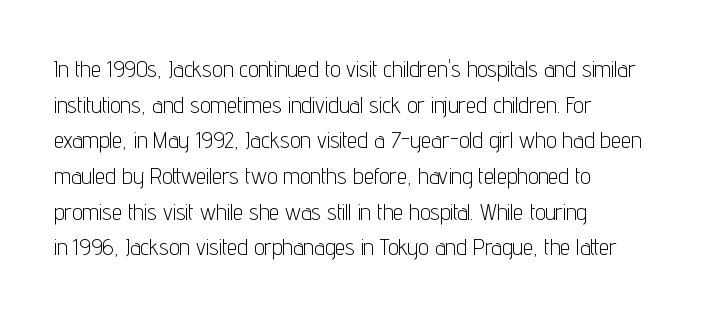
{"italic": "no", "bold": "no", "underline": "no", "align": "left", "line_spacing": "normal", "line_spacing_ratio": 1.55, "letter_spacing": "normal", "letter_spacing_em": 0.0, "glyph_px": 23}
